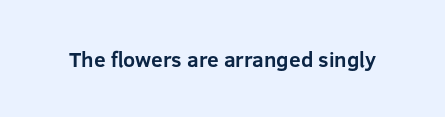
Q: Is the text bold? A: Yes.
Q: Is the text italic (slanted)? A: No, it is upright.
Q: Is the text underlined? A: No.
Q: Is the spacing between letters normal or unusually wide? A: Normal.
